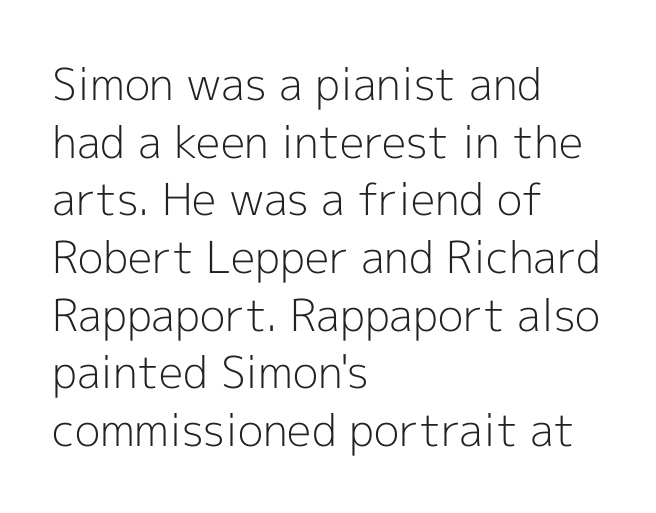
{"serif": "no", "italic": "no", "bold": "no", "weight": "light", "width": "normal", "x_height": "medium", "monospaced": "no", "underline": "no", "align": "left", "line_spacing": "normal", "line_spacing_ratio": 1.31, "letter_spacing": "normal", "letter_spacing_em": 0.0, "glyph_px": 44}
